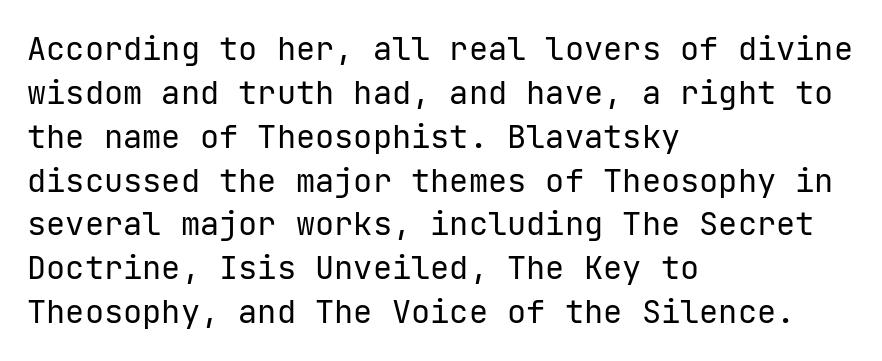
The setting favours the left margin, as ordinary paragraphs usually do. Nope, no serifs anywhere on these letters. It's the straight-up-and-down kind of type. Underlining? Definitely not there.
